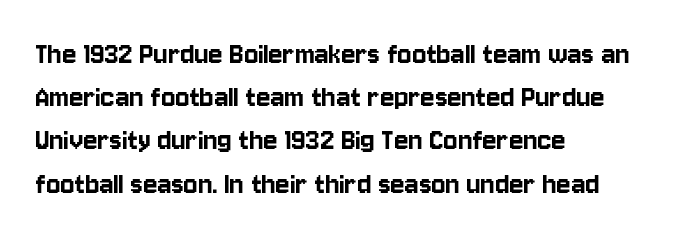
The image shows 33 px condensed sans-serif type, upright; set left-aligned, normal line spacing (1.31x), normal letter spacing, not underlined; low stroke contrast and a large x-height.
